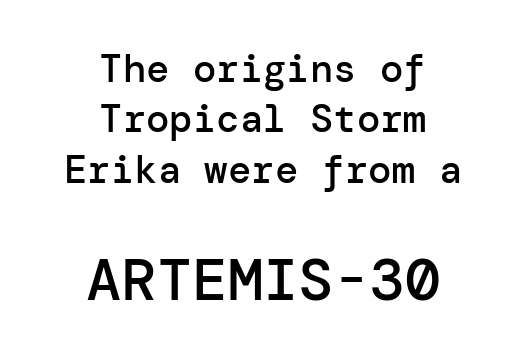
Q: Is the text bold? A: Semi-bold.
Q: Is the text italic (slanted)? A: No, it is upright.
Q: Is the typeface a serif or a sans-serif typeface? A: Sans-serif.
Q: Is the text underlined? A: No.
Q: How is the paragraph aligned? A: Centered.
Q: Is the spacing between letters normal or unusually wide? A: Normal.
Q: Is the spacing between lines tight, normal or loose? A: Normal.
Q: Which block of text is set in a larger size, the first (top) or the second (bottom)? A: The second (bottom) one.
Q: Width (condensed, normal, or wide)? A: Normal.
Q: Stroke contrast? A: Low.
Q: x-height? A: Medium.
